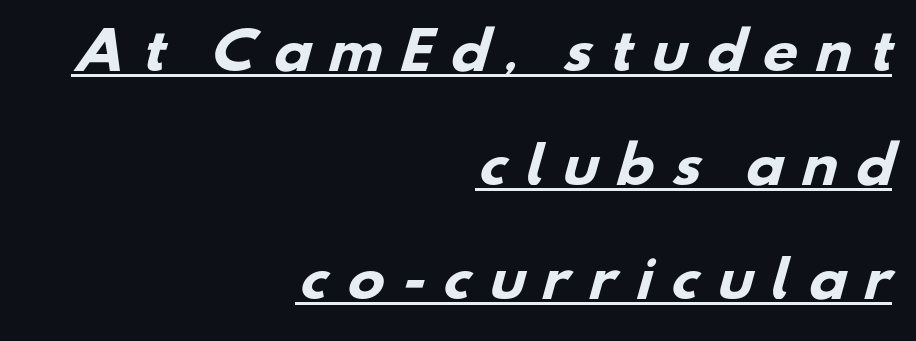
{"serif": "no", "bold": "yes", "weight": "heavy", "width": "wide", "stroke_contrast": "low", "x_height": "small", "monospaced": "no", "underline": "yes", "align": "right", "line_spacing": "loose", "line_spacing_ratio": 2.28, "letter_spacing": "wide", "letter_spacing_em": 0.33, "glyph_px": 50}
